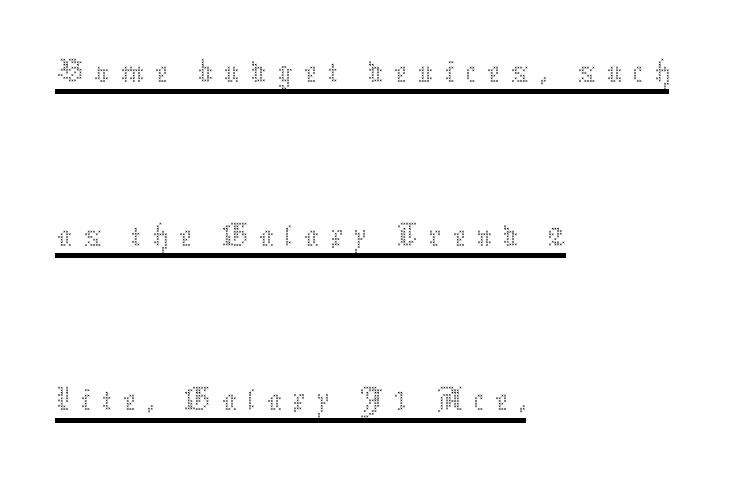
{"italic": "no", "bold": "no", "weight": "thin", "width": "normal", "stroke_contrast": "medium", "x_height": "medium", "monospaced": "no", "underline": "yes", "align": "left", "line_spacing": "loose", "line_spacing_ratio": 2.19, "glyph_px": 75}
